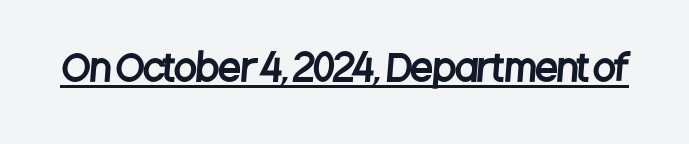
{"serif": "no", "width": "condensed", "stroke_contrast": "low", "x_height": "large", "monospaced": "no", "underline": "yes", "letter_spacing": "normal", "letter_spacing_em": 0.0, "glyph_px": 36}
